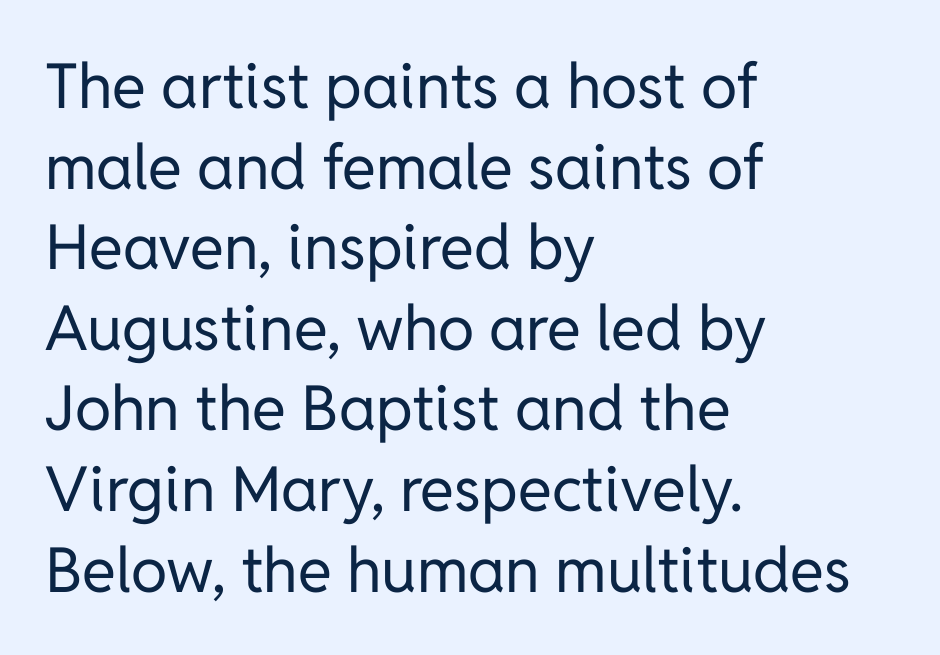
{"serif": "no", "italic": "no", "bold": "no", "weight": "regular", "width": "normal", "stroke_contrast": "low", "x_height": "medium", "monospaced": "no", "underline": "no", "align": "left", "line_spacing": "normal", "line_spacing_ratio": 1.3, "letter_spacing": "normal", "letter_spacing_em": 0.0, "glyph_px": 62}
